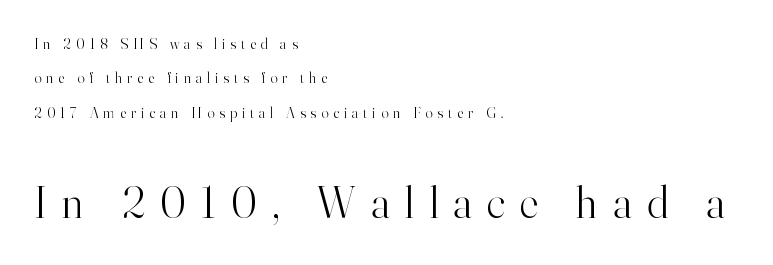
The image shows 45 px light serif type, upright; set left-aligned, loose line spacing (2.3x), unusually wide letter spacing (+0.34 em), not underlined; the second (bottom) block is 3.0x larger; high stroke contrast and a small x-height.
